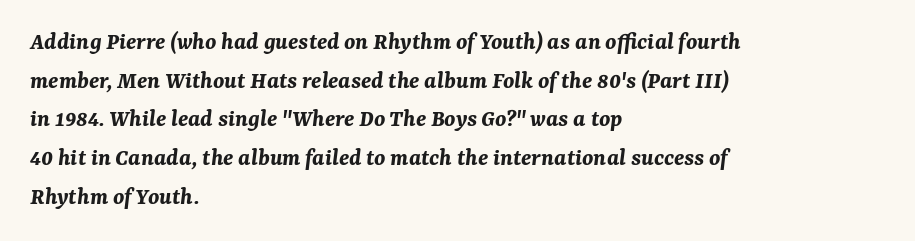
Tall strokes in this sample are angled rather than plumb. The zone under the glyphs is completely vacant. Alignment: flush left. Glyph-to-glyph distance matches everyday printed text. The strokes are fattened all the way to bold. Line spacing here is normal.
